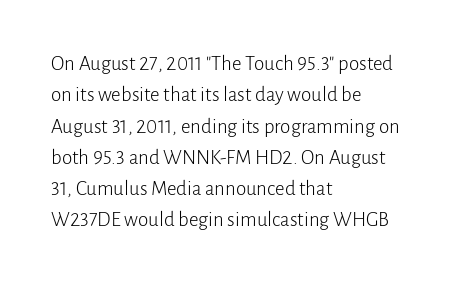
{"italic": "no", "bold": "no", "underline": "no", "align": "left", "line_spacing": "normal", "line_spacing_ratio": 1.49, "letter_spacing": "normal", "letter_spacing_em": 0.0, "glyph_px": 21}
